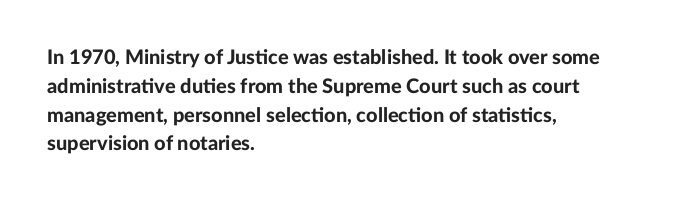
Line starts are locked; line ends wander. Bold? Absolutely — the strokes are thick and heavy. Nobody touched the tracking dial on this one. Bare-footed words on every line. These lines sit exactly where default settings would place them.
